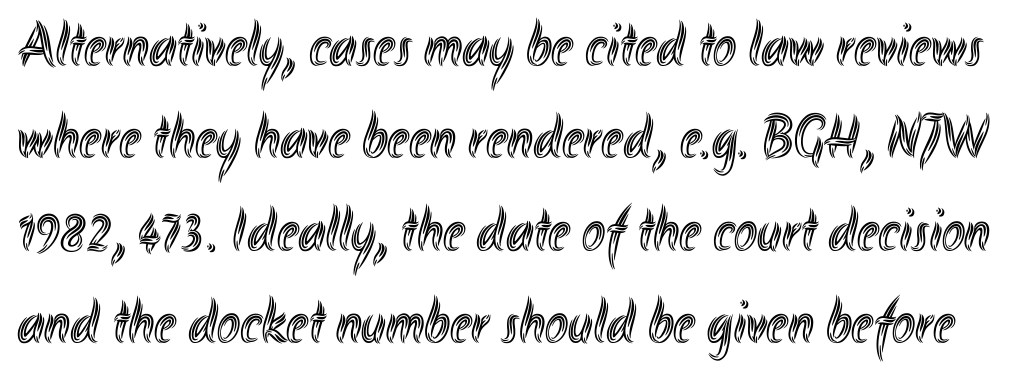
{"width": "condensed", "x_height": "small", "monospaced": "no", "underline": "no", "line_spacing": "normal", "line_spacing_ratio": 1.49, "letter_spacing": "normal", "letter_spacing_em": 0.0, "glyph_px": 62}
